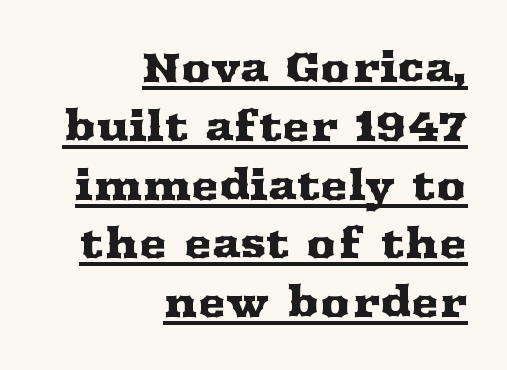
{"serif": "yes", "italic": "no", "width": "wide", "stroke_contrast": "medium", "x_height": "medium", "monospaced": "no", "underline": "yes", "align": "right", "line_spacing": "normal", "line_spacing_ratio": 1.4, "letter_spacing": "normal", "letter_spacing_em": 0.0, "glyph_px": 42}
